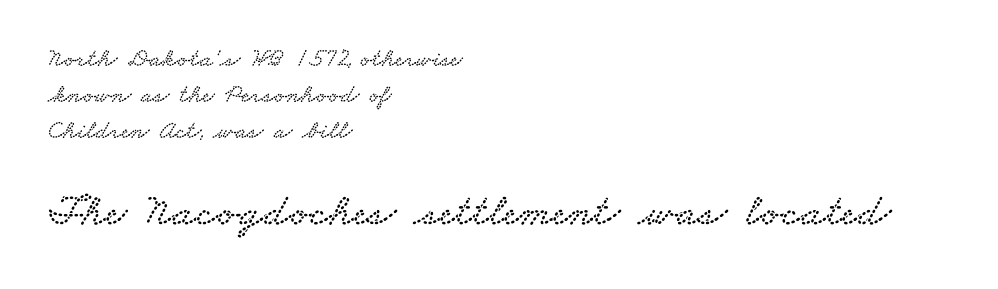
{"width": "wide", "stroke_contrast": "low", "x_height": "small", "monospaced": "no", "underline": "no", "align": "left", "line_spacing": "normal", "line_spacing_ratio": 1.39, "letter_spacing": "normal", "letter_spacing_em": 0.0, "larger_block": "second", "size_ratio": 1.77, "glyph_px": 46}
